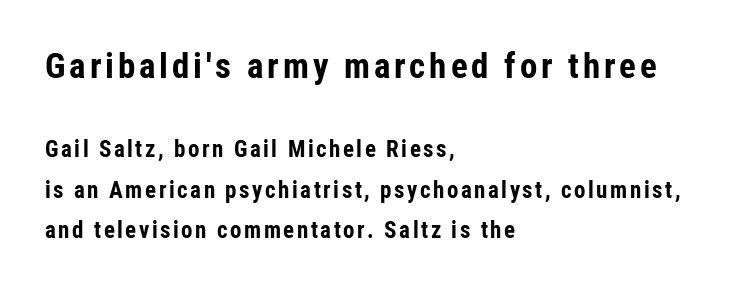
The initial chunk of copy outweighs the following chunk in type size. How heavy is the stroke? Heavy — this is a bold. The font's upright variant was chosen for this text. You could not count columns in this text — the font is proportionally spaced.
